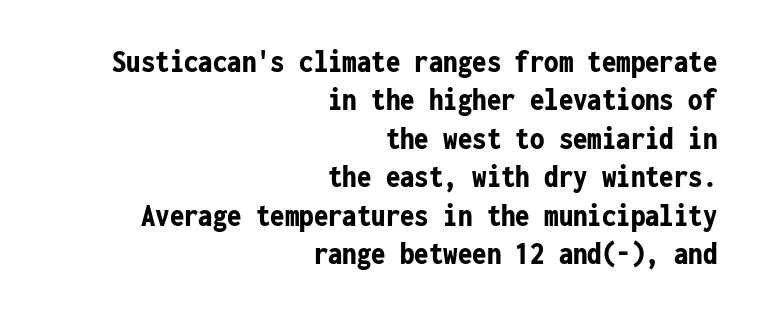
{"serif": "no", "italic": "no", "bold": "yes", "weight": "bold", "width": "condensed", "stroke_contrast": "low", "x_height": "medium", "monospaced": "yes", "underline": "no", "align": "right", "line_spacing_ratio": 1.2, "letter_spacing": "normal", "letter_spacing_em": 0.0, "glyph_px": 32}
